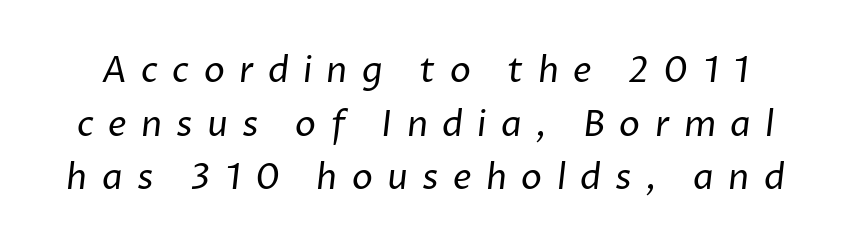
Q: Is the text bold? A: No.
Q: Is the typeface a serif or a sans-serif typeface? A: Sans-serif.
Q: Is the text underlined? A: No.
Q: Is the spacing between letters normal or unusually wide? A: Unusually wide.
Q: Is the spacing between lines tight, normal or loose? A: Normal.
Q: Width (condensed, normal, or wide)? A: Normal.
Q: Stroke contrast? A: Low.
Q: x-height? A: Medium.
Q: Monospaced? A: No.
